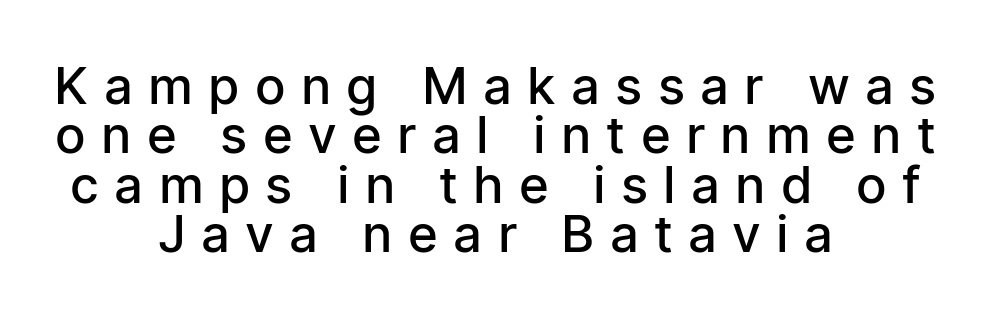
Q: Is the text bold? A: Semi-bold.
Q: Is the text italic (slanted)? A: No, it is upright.
Q: Is the typeface a serif or a sans-serif typeface? A: Sans-serif.
Q: Is the text underlined? A: No.
Q: How is the paragraph aligned? A: Centered.
Q: Is the spacing between letters normal or unusually wide? A: Unusually wide.
Q: Is the spacing between lines tight, normal or loose? A: Tight.
Q: Width (condensed, normal, or wide)? A: Condensed.
Q: Stroke contrast? A: Low.
Q: x-height? A: Medium.
Q: Monospaced? A: No.
